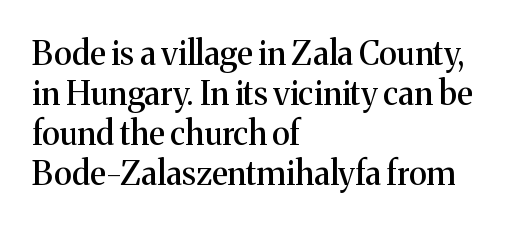
The image shows 33 px serif type, upright; set left-aligned, line spacing 1.21x, normal letter spacing, not underlined; medium stroke contrast and a medium x-height.
